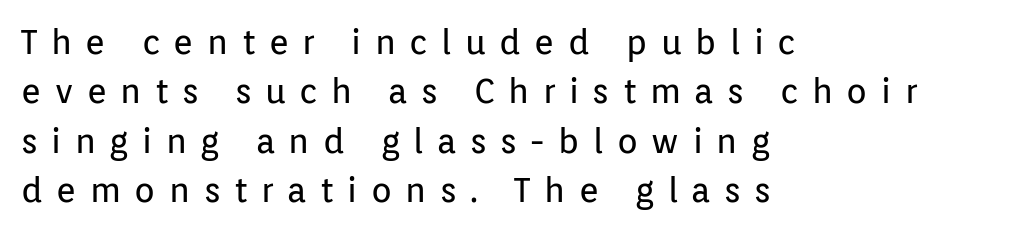
The image shows 34 px regular-weight sans-serif type, upright; set left-aligned, normal line spacing (1.45x), unusually wide letter spacing (+0.4 em), not underlined; low stroke contrast and a medium x-height.
